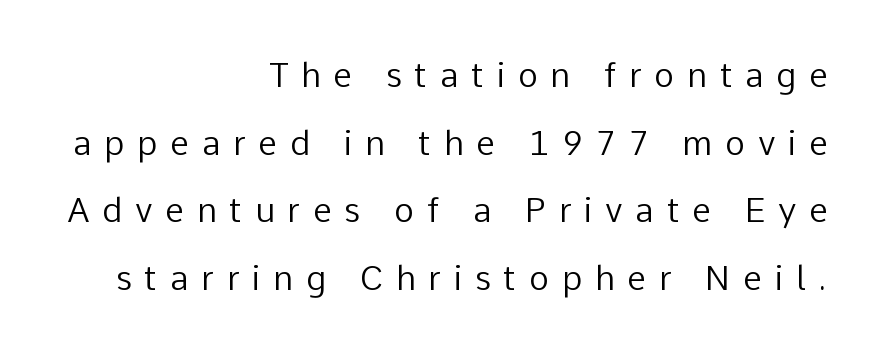
Clear beneath every line of the passage. In terms of letterform style, serifs are entirely absent. One-word summary of the alignment: right. Compared with typical paragraphs, the rows here are farther apart.
